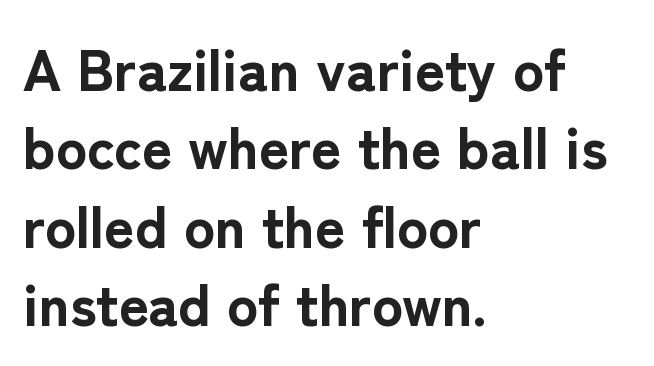
{"serif": "no", "italic": "no", "bold": "yes", "weight": "bold", "width": "normal", "stroke_contrast": "low", "x_height": "medium", "monospaced": "no", "underline": "no", "align": "left", "line_spacing": "normal", "line_spacing_ratio": 1.35, "letter_spacing": "normal", "letter_spacing_em": 0.0, "glyph_px": 58}
